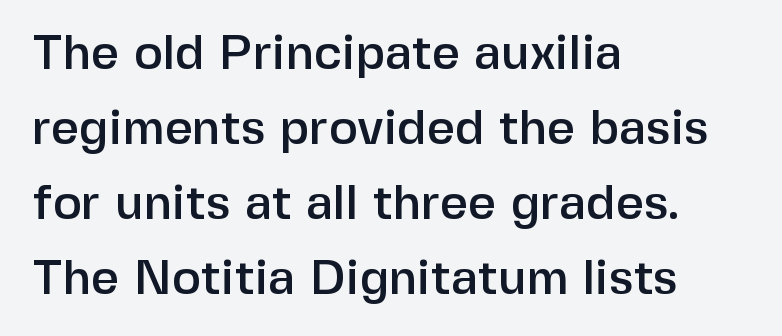
The image shows 49 px sans-serif type, upright; set left-aligned, normal line spacing (1.53x), normal letter spacing, not underlined; low stroke contrast and a medium x-height.
